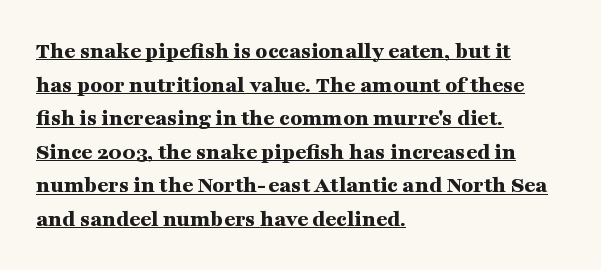
The image shows 24 px bold type, upright; set left-aligned, normal line spacing (1.4x), normal letter spacing, underlined.
